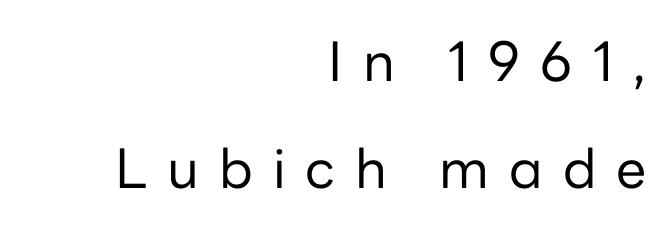
{"serif": "no", "italic": "no", "bold": "no", "weight": "regular", "width": "normal", "stroke_contrast": "low", "x_height": "medium", "monospaced": "no", "underline": "no", "align": "right", "line_spacing": "loose", "line_spacing_ratio": 1.98, "letter_spacing": "wide", "letter_spacing_em": 0.37, "glyph_px": 54}
